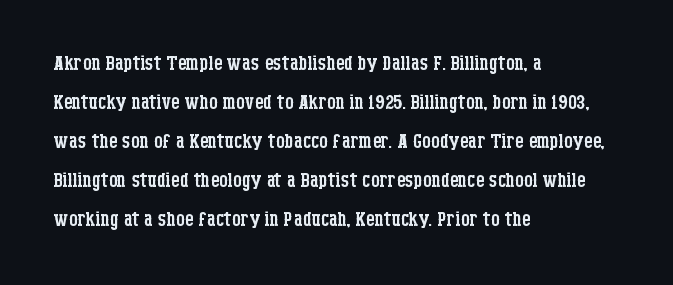
The image shows 27 px text type, upright; set left-aligned, normal line spacing (1.44x), normal letter spacing, not underlined.
